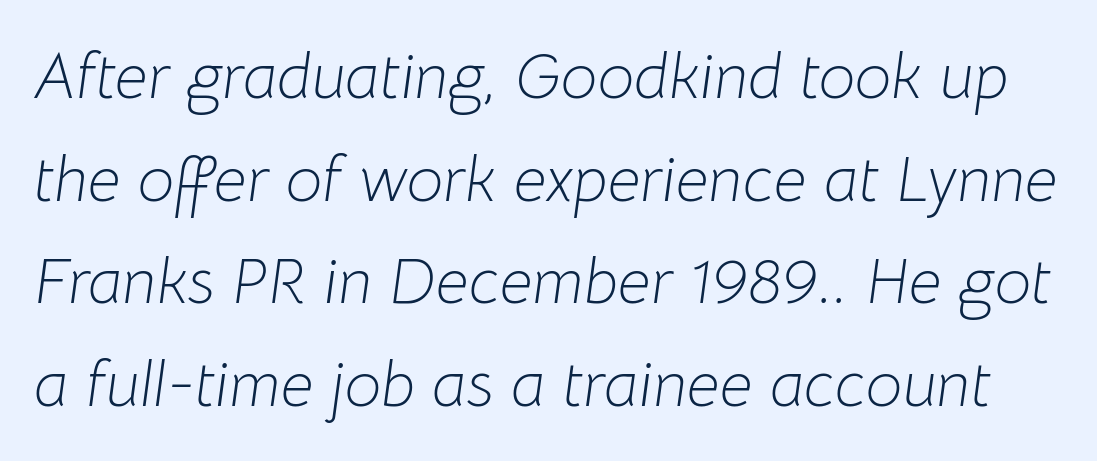
You could call the tracking neutral — neither tight nor loose. A clean baseline with only descenders dipping below it. The whole block is typeset with a tilt. Proportional: the letters do not fall into vertical columns. This block has exactly the height ordinary leading produces.
